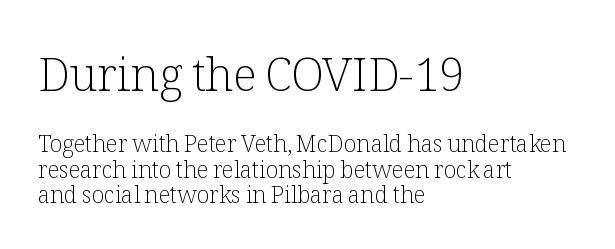
{"serif": "yes", "italic": "no", "bold": "no", "weight": "light", "width": "normal", "stroke_contrast": "low", "x_height": "medium", "monospaced": "no", "underline": "no", "align": "left", "line_spacing": "tight", "line_spacing_ratio": 1.1, "letter_spacing": "normal", "letter_spacing_em": 0.0, "larger_block": "first", "size_ratio": 2.0, "glyph_px": 46}
